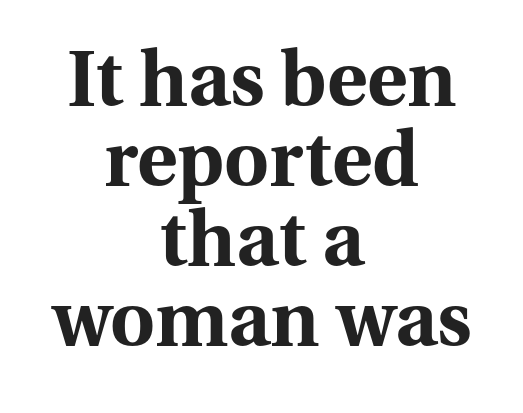
Q: Is the text bold? A: Yes.
Q: Is the text italic (slanted)? A: No, it is upright.
Q: Is the typeface a serif or a sans-serif typeface? A: Serif.
Q: Is the text underlined? A: No.
Q: How is the paragraph aligned? A: Centered.
Q: Is the spacing between letters normal or unusually wide? A: Normal.
Q: Is the spacing between lines tight, normal or loose? A: Tight.
Q: Width (condensed, normal, or wide)? A: Normal.
Q: Stroke contrast? A: Medium.
Q: x-height? A: Medium.
Q: Monospaced? A: No.
